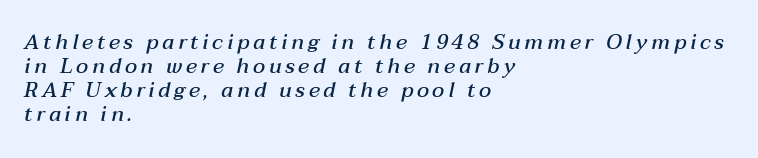
The image shows 21 px text type, italic (leaning right); set left-aligned, tight line spacing (1.15x), not underlined.
